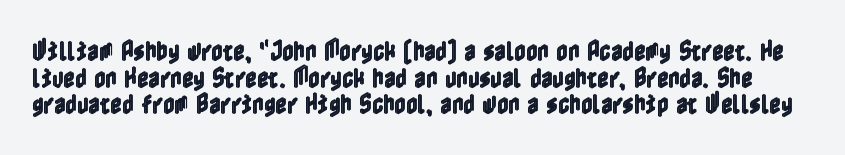
Q: Is the text italic (slanted)? A: No, it is upright.
Q: Is the text underlined? A: No.
Q: Is the spacing between letters normal or unusually wide? A: Normal.
